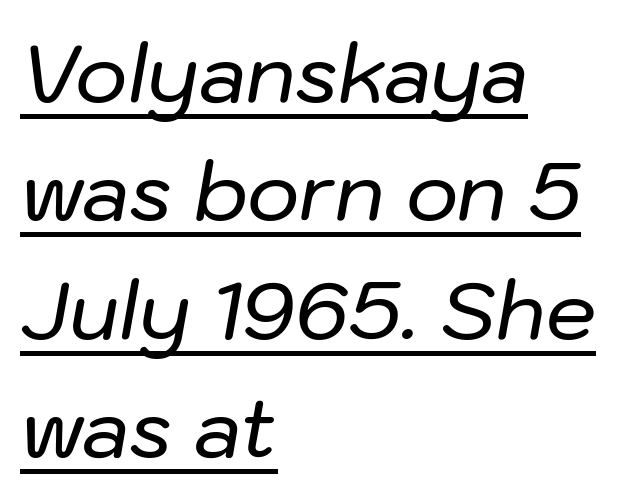
Q: Is the text italic (slanted)? A: Yes, it leans right by about 10 degrees.
Q: Is the text underlined? A: Yes.
Q: How is the paragraph aligned? A: Left-aligned.
Q: Is the spacing between letters normal or unusually wide? A: Normal.
Q: Is the spacing between lines tight, normal or loose? A: Normal.
Q: Width (condensed, normal, or wide)? A: Normal.
Q: Stroke contrast? A: Low.
Q: x-height? A: Medium.
Q: Monospaced? A: No.
